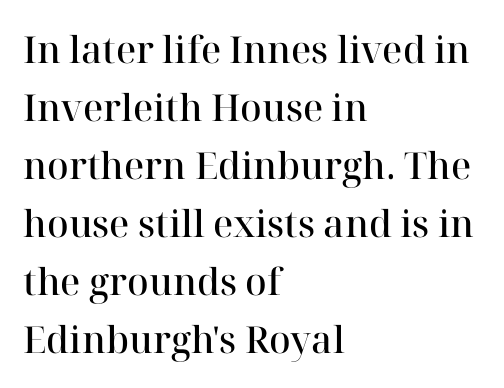
The image shows 37 px semibold serif type, upright; set left-aligned, normal line spacing (1.57x), normal letter spacing, not underlined; high stroke contrast and a medium x-height.
